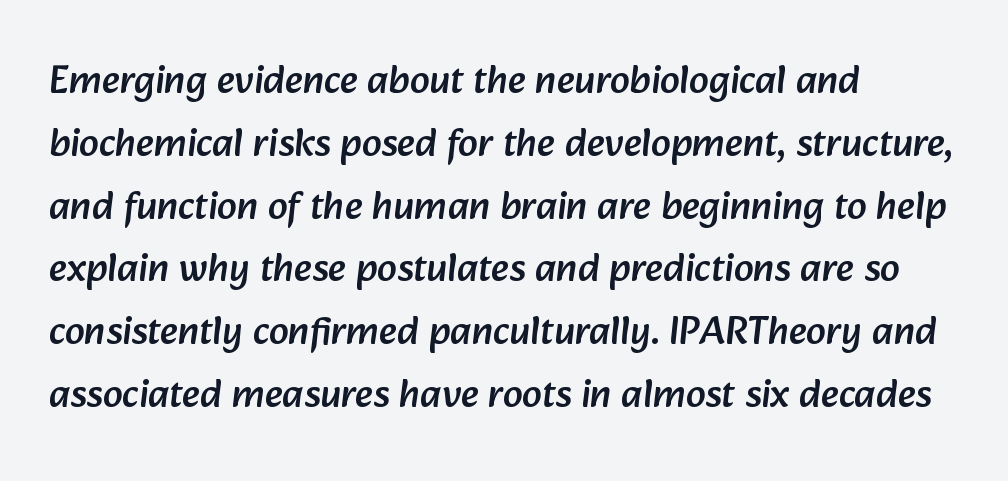
Q: Is the typeface a serif or a sans-serif typeface? A: Sans-serif.
Q: Is the text underlined? A: No.
Q: How is the paragraph aligned? A: Left-aligned.
Q: Is the spacing between letters normal or unusually wide? A: Normal.
Q: Is the spacing between lines tight, normal or loose? A: Normal.
Q: Width (condensed, normal, or wide)? A: Normal.
Q: Stroke contrast? A: Low.
Q: x-height? A: Medium.
Q: Monospaced? A: No.
